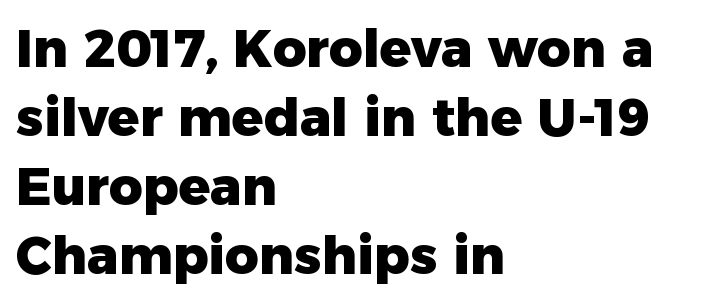
Q: Is the text bold? A: Yes.
Q: Is the text italic (slanted)? A: No, it is upright.
Q: Is the typeface a serif or a sans-serif typeface? A: Sans-serif.
Q: Is the text underlined? A: No.
Q: How is the paragraph aligned? A: Left-aligned.
Q: Is the spacing between letters normal or unusually wide? A: Normal.
Q: Is the spacing between lines tight, normal or loose? A: Normal.
Q: Width (condensed, normal, or wide)? A: Normal.
Q: Stroke contrast? A: Low.
Q: x-height? A: Medium.
Q: Monospaced? A: No.
